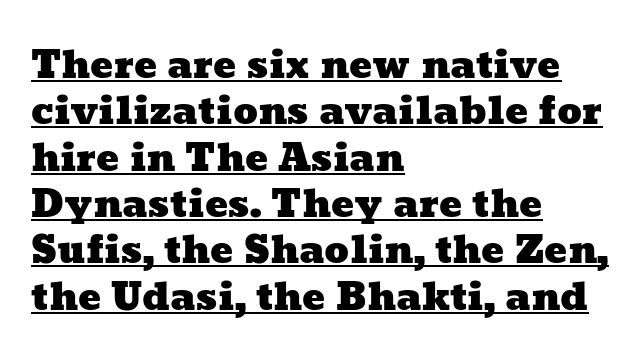
{"width": "wide", "stroke_contrast": "low", "x_height": "medium", "monospaced": "no", "underline": "yes", "align": "left", "line_spacing_ratio": 1.22, "letter_spacing": "normal", "letter_spacing_em": 0.0, "glyph_px": 38}
